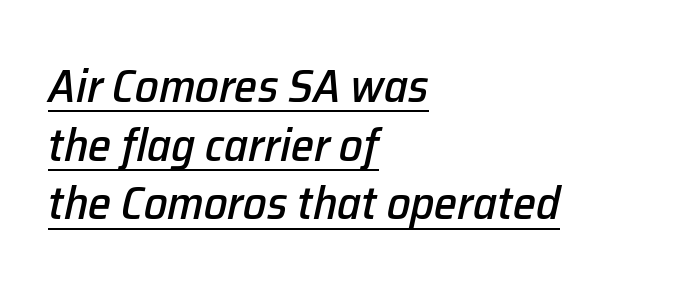
Nothing unusual about the tracking: characters are spaced as the font intends. A rule runs beneath these lines of type. Character widths vary here, with narrow letters taking less room than wide ones. The passage is arranged the way most books set body copy — flush left. Compared with typical paragraphs, the rows here are spaced about the same.
